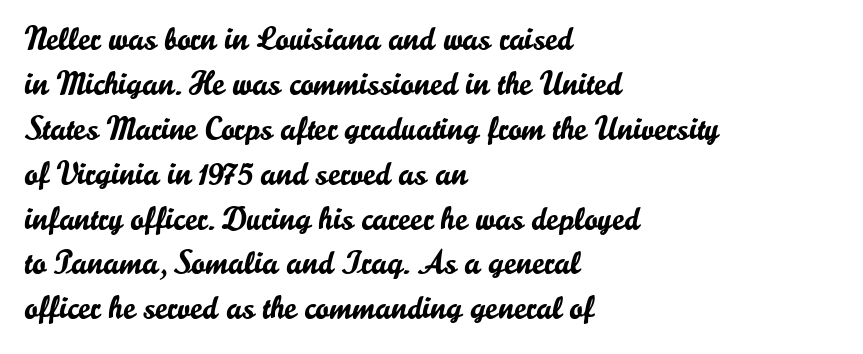
Q: Is the text italic (slanted)? A: Yes.
Q: Is the typeface a serif or a sans-serif typeface? A: Sans-serif.
Q: Is the text underlined? A: No.
Q: How is the paragraph aligned? A: Left-aligned.
Q: Is the spacing between letters normal or unusually wide? A: Normal.
Q: Is the spacing between lines tight, normal or loose? A: Normal.
Q: Width (condensed, normal, or wide)? A: Normal.
Q: Stroke contrast? A: Low.
Q: x-height? A: Small.
Q: Monospaced? A: No.
